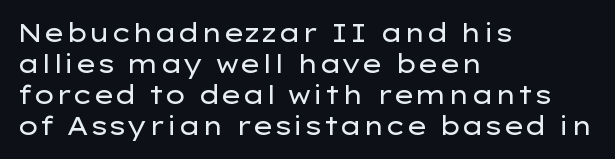
A light-to-regular cut is what we see here. Clear beneath every line of the passage. Vertical strokes here are truly vertical. The passage shown has conventional tracking throughout. Leftover space on each line is placed entirely after the last word.
